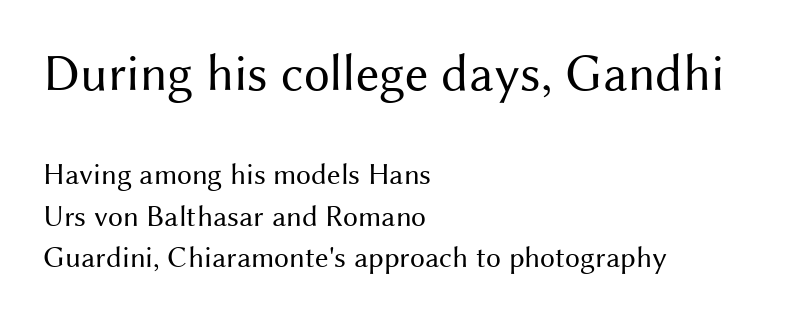
Q: Is the text bold? A: No.
Q: Is the text italic (slanted)? A: No, it is upright.
Q: Is the typeface a serif or a sans-serif typeface? A: Sans-serif.
Q: Is the text underlined? A: No.
Q: How is the paragraph aligned? A: Left-aligned.
Q: Is the spacing between letters normal or unusually wide? A: Normal.
Q: Is the spacing between lines tight, normal or loose? A: Normal.
Q: Which block of text is set in a larger size, the first (top) or the second (bottom)? A: The first (top) one.
Q: Width (condensed, normal, or wide)? A: Normal.
Q: Stroke contrast? A: Medium.
Q: x-height? A: Medium.
Q: Monospaced? A: No.
